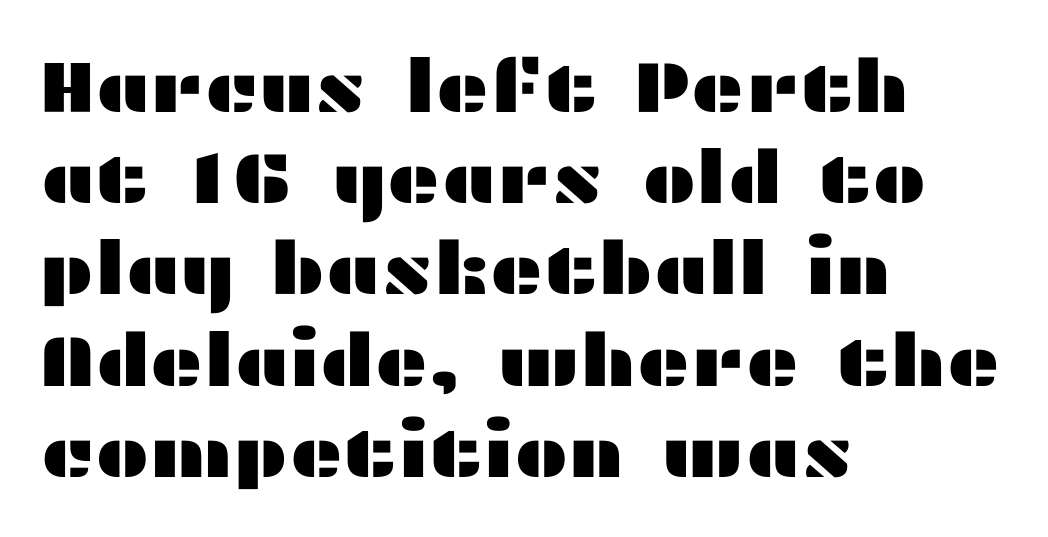
Q: Is the text italic (slanted)? A: No, it is upright.
Q: Is the typeface a serif or a sans-serif typeface? A: Sans-serif.
Q: Is the text underlined? A: No.
Q: How is the paragraph aligned? A: Left-aligned.
Q: Is the spacing between letters normal or unusually wide? A: Normal.
Q: Is the spacing between lines tight, normal or loose? A: Normal.
Q: Width (condensed, normal, or wide)? A: Wide.
Q: Stroke contrast? A: Medium.
Q: x-height? A: Medium.
Q: Monospaced? A: No.
